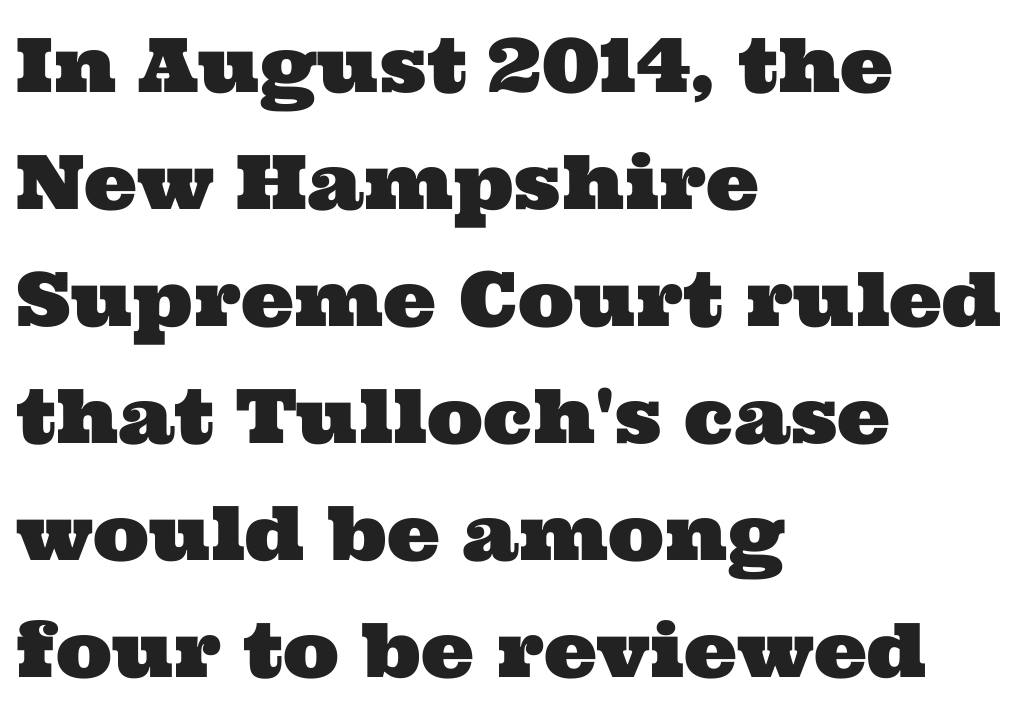
Q: Is the typeface a serif or a sans-serif typeface? A: Serif.
Q: Is the text underlined? A: No.
Q: How is the paragraph aligned? A: Left-aligned.
Q: Is the spacing between letters normal or unusually wide? A: Normal.
Q: Is the spacing between lines tight, normal or loose? A: Normal.
Q: Width (condensed, normal, or wide)? A: Wide.
Q: Stroke contrast? A: Medium.
Q: x-height? A: Medium.
Q: Monospaced? A: No.
